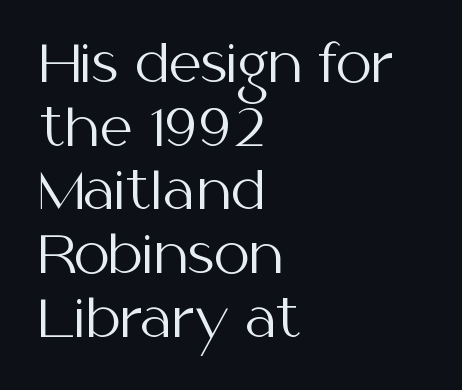
{"serif": "no", "italic": "no", "bold": "no", "weight": "regular", "width": "normal", "stroke_contrast": "medium", "x_height": "medium", "monospaced": "no", "underline": "no", "align": "left", "line_spacing": "normal", "line_spacing_ratio": 1.25, "letter_spacing": "normal", "letter_spacing_em": 0.0, "glyph_px": 51}
